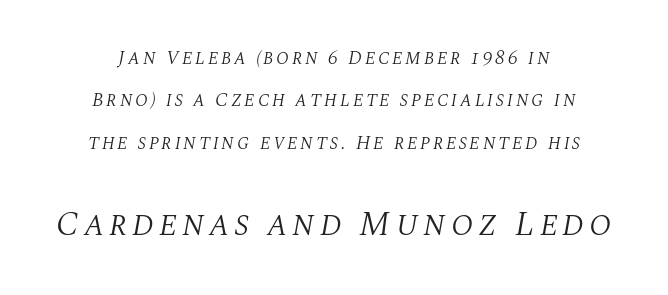
{"serif": "yes", "italic": "yes", "lean": "right", "slant_degrees": 10, "bold": "no", "weight": "light", "width": "normal", "stroke_contrast": "medium", "x_height": "large", "monospaced": "no", "underline": "no", "align": "center", "line_spacing": "loose", "line_spacing_ratio": 2.12, "larger_block": "second", "size_ratio": 1.75, "glyph_px": 35}
